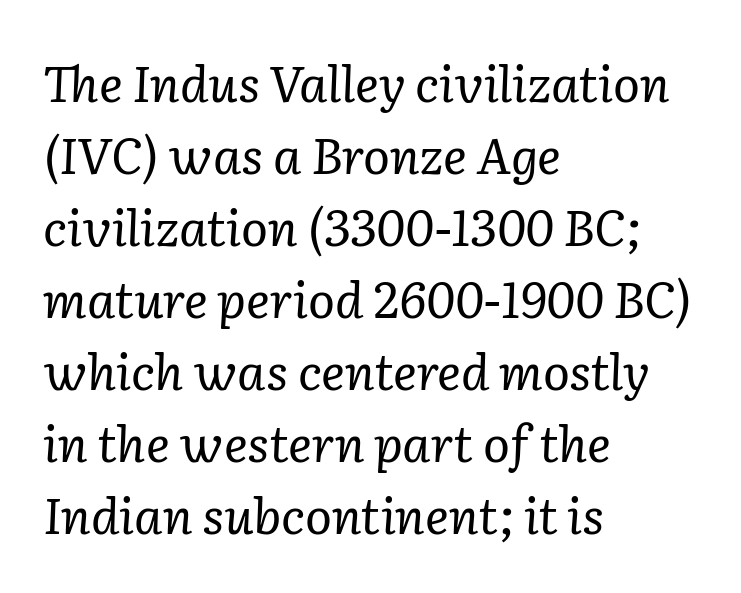
Q: Is the text bold? A: No.
Q: Is the text italic (slanted)? A: Yes, it leans right by about 2 degrees.
Q: Is the typeface a serif or a sans-serif typeface? A: Serif.
Q: Is the text underlined? A: No.
Q: How is the paragraph aligned? A: Left-aligned.
Q: Is the spacing between letters normal or unusually wide? A: Normal.
Q: Is the spacing between lines tight, normal or loose? A: Normal.
Q: Width (condensed, normal, or wide)? A: Normal.
Q: Stroke contrast? A: Low.
Q: x-height? A: Medium.
Q: Monospaced? A: No.
